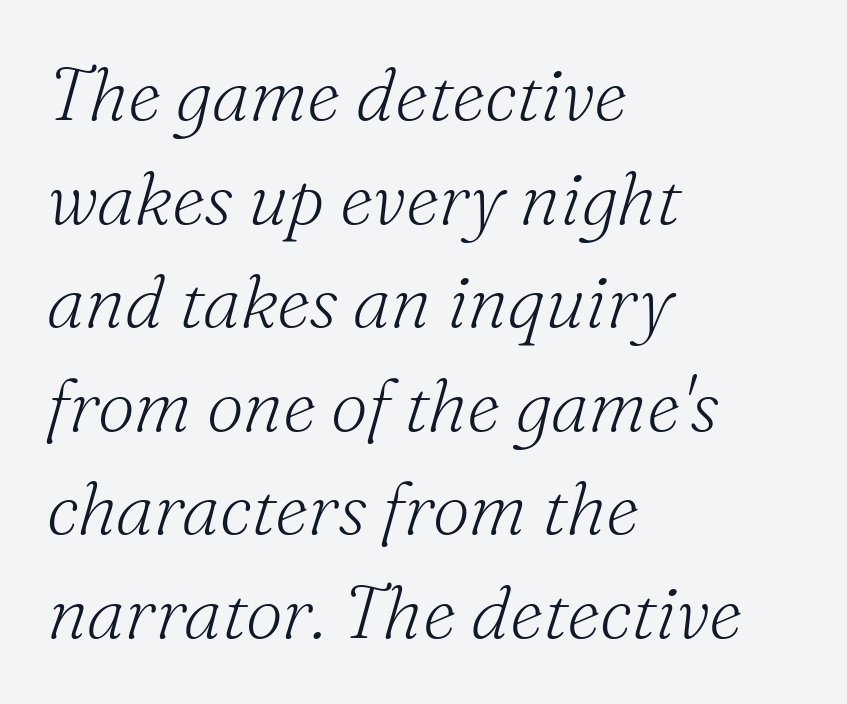
Each letter keeps its own natural width here, so spacing adapts to shape. The face used here is seriffed, in the tradition of book romans. Compared with typical body copy, the letter spacing here is the same. Stroke mass is kept to a normal reading level or below. Every character sits at an angle, as italics do. These lines sit exactly where default settings would place them.
